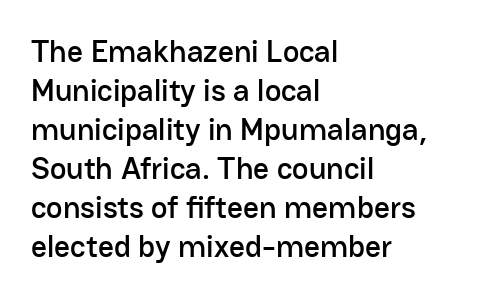
Which margin do the lines hug? The left one — the right edge is uneven. These lines are rendered in a variable-pitch font. Baseline-to-baseline distance is the conventional proportion of letter height. The passage shown is typeset with a sans-serif family. Posture: vertical.
